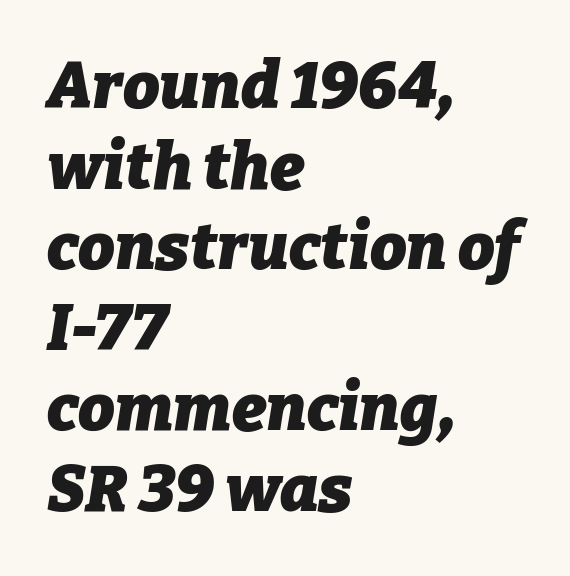
Q: Is the text bold? A: Yes.
Q: Is the text italic (slanted)? A: Yes, it leans right by about 9 degrees.
Q: Is the text underlined? A: No.
Q: How is the paragraph aligned? A: Left-aligned.
Q: Is the spacing between letters normal or unusually wide? A: Normal.
Q: Width (condensed, normal, or wide)? A: Normal.
Q: Stroke contrast? A: Low.
Q: x-height? A: Medium.
Q: Monospaced? A: No.
